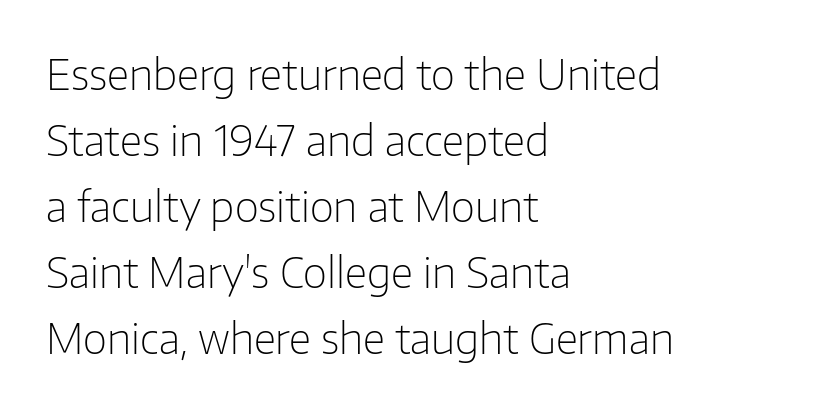
{"serif": "no", "italic": "no", "bold": "no", "weight": "light", "width": "normal", "stroke_contrast": "low", "x_height": "medium", "monospaced": "no", "underline": "no", "align": "left", "line_spacing": "normal", "line_spacing_ratio": 1.57, "letter_spacing": "normal", "letter_spacing_em": 0.0, "glyph_px": 42}
